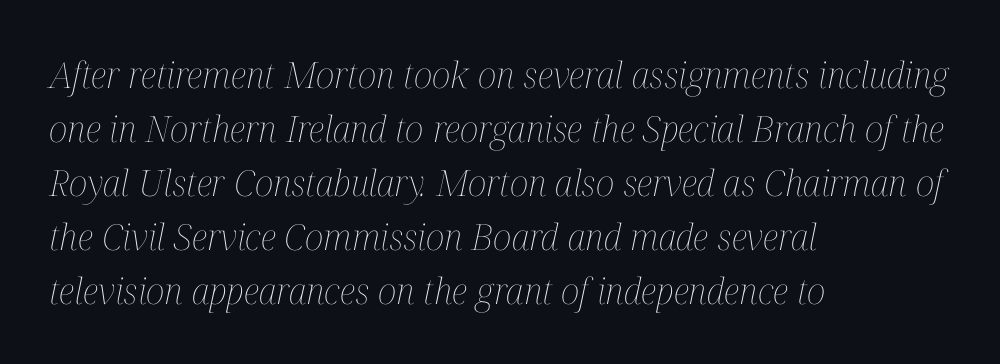
Line beginnings align vertically; line endings do not. The rendering uses natural spacing where letterforms have individual widths. A quiet, ordinary-to-light weight characterises the typeface. Rows of type keep a routine distance in the vertical direction.
